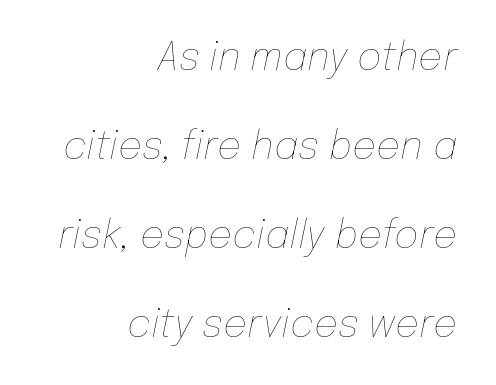
Q: Is the text bold? A: No.
Q: Is the text italic (slanted)? A: Yes, it leans right by about 12 degrees.
Q: Is the text underlined? A: No.
Q: How is the paragraph aligned? A: Right-aligned.
Q: Is the spacing between letters normal or unusually wide? A: Normal.
Q: Is the spacing between lines tight, normal or loose? A: Loose.
Q: Width (condensed, normal, or wide)? A: Normal.
Q: Stroke contrast? A: Low.
Q: x-height? A: Medium.
Q: Monospaced? A: No.
